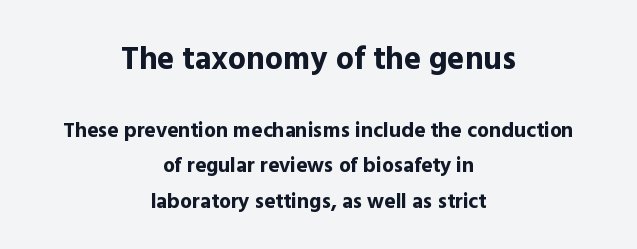
Q: Is the text bold? A: Yes.
Q: Is the text italic (slanted)? A: No, it is upright.
Q: Is the typeface a serif or a sans-serif typeface? A: Sans-serif.
Q: Is the text underlined? A: No.
Q: How is the paragraph aligned? A: Centered.
Q: Is the spacing between letters normal or unusually wide? A: Normal.
Q: Is the spacing between lines tight, normal or loose? A: Normal.
Q: Which block of text is set in a larger size, the first (top) or the second (bottom)? A: The first (top) one.
Q: Width (condensed, normal, or wide)? A: Normal.
Q: x-height? A: Medium.
Q: Monospaced? A: No.
